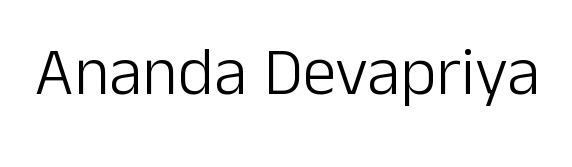
What stands out about the letter spacing? Nothing — it is the standard amount. You could not count columns in this text — the font is proportionally spaced. Stroke thickness stays within the range of a standard reading face or lighter. Unlike italic type, these characters show no tilt at all. This rendering features lettering with no underline. I'd call this a sans setting — the letters go barefoot.
